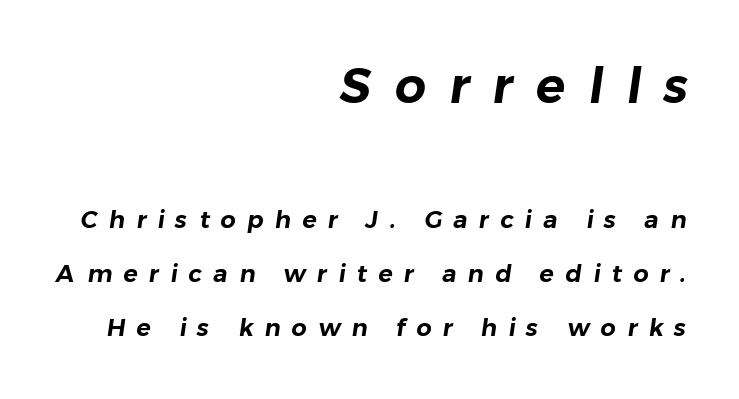
{"serif": "no", "width": "normal", "stroke_contrast": "low", "x_height": "medium", "monospaced": "no", "underline": "no", "align": "right", "line_spacing": "loose", "line_spacing_ratio": 2.25, "letter_spacing": "wide", "letter_spacing_em": 0.47, "larger_block": "first", "size_ratio": 2.04, "glyph_px": 49}
